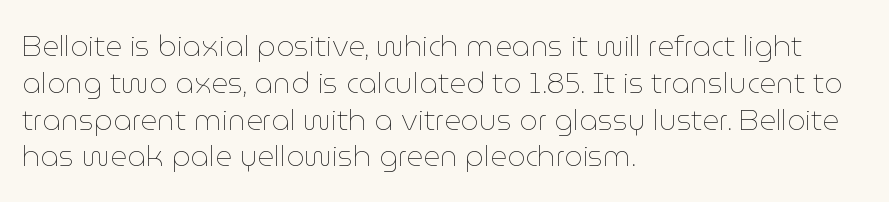
The image shows 29 px thin type, upright; set left-aligned, normal line spacing (1.27x), normal letter spacing, not underlined; low stroke contrast and a medium x-height.
